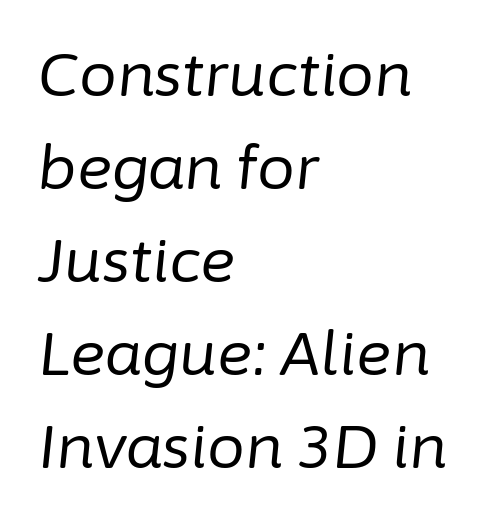
Q: Is the text bold? A: No.
Q: Is the text italic (slanted)? A: Yes, it leans right by about 6 degrees.
Q: Is the text underlined? A: No.
Q: How is the paragraph aligned? A: Left-aligned.
Q: Is the spacing between letters normal or unusually wide? A: Normal.
Q: Is the spacing between lines tight, normal or loose? A: Normal.
Q: Width (condensed, normal, or wide)? A: Normal.
Q: Stroke contrast? A: Low.
Q: x-height? A: Medium.
Q: Monospaced? A: No.
